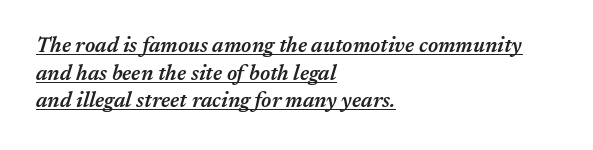
Q: Is the text bold? A: Semi-bold.
Q: Is the text italic (slanted)? A: Yes, it leans right by about 17 degrees.
Q: Is the text underlined? A: Yes.
Q: How is the paragraph aligned? A: Left-aligned.
Q: Is the spacing between letters normal or unusually wide? A: Normal.
Q: Is the spacing between lines tight, normal or loose? A: Normal.
